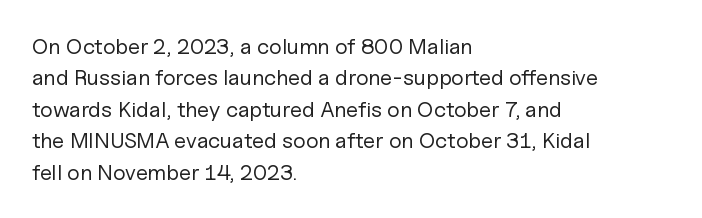
{"italic": "no", "bold": "no", "underline": "no", "align": "left", "line_spacing": "normal", "line_spacing_ratio": 1.43, "letter_spacing": "normal", "letter_spacing_em": 0.0, "glyph_px": 22}
